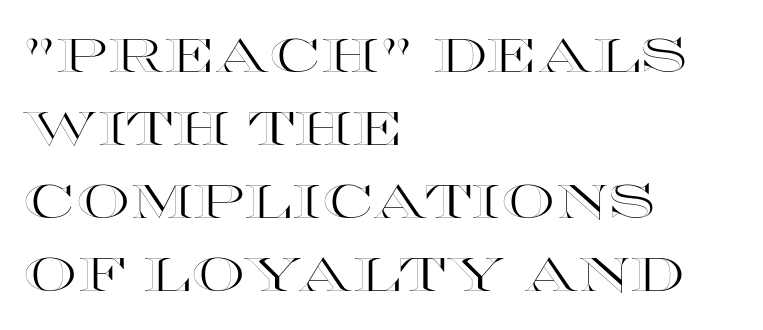
{"italic": "no", "width": "wide", "x_height": "large", "monospaced": "no", "underline": "no", "align": "left", "line_spacing": "normal", "line_spacing_ratio": 1.52, "letter_spacing": "normal", "letter_spacing_em": 0.0, "glyph_px": 48}
